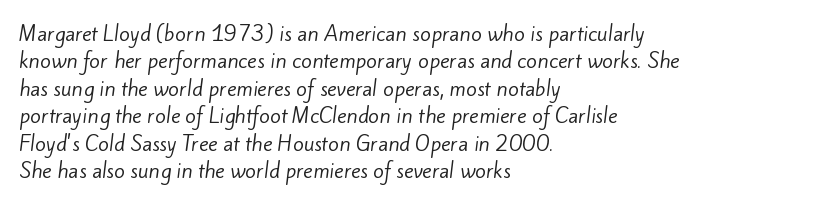
{"bold": "no", "underline": "no", "align": "left", "line_spacing": "normal", "line_spacing_ratio": 1.37, "letter_spacing": "normal", "letter_spacing_em": 0.0, "glyph_px": 20}
